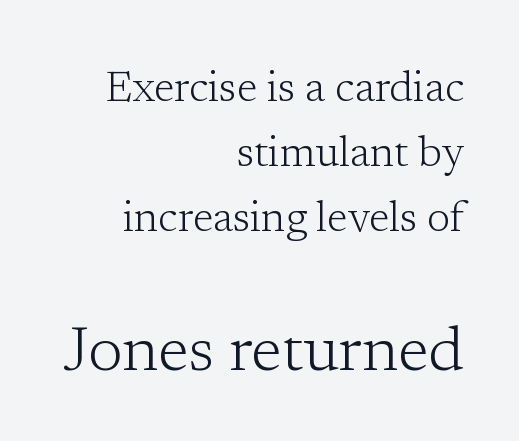
The designer gave the closing block more size than the opening block. There is no visible air inserted between adjacent glyphs. Short and long lines alike share a common ending point at right. This reads as an unemphasized weight, regular at the heaviest. The space between consecutive lines is moderate.
